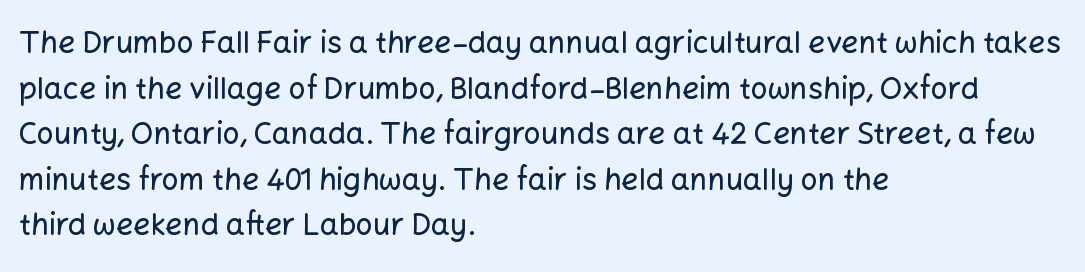
The image shows 30 px sans-serif type, upright; set left-aligned, normal line spacing (1.52x), normal letter spacing, not underlined; low stroke contrast and a medium x-height.
